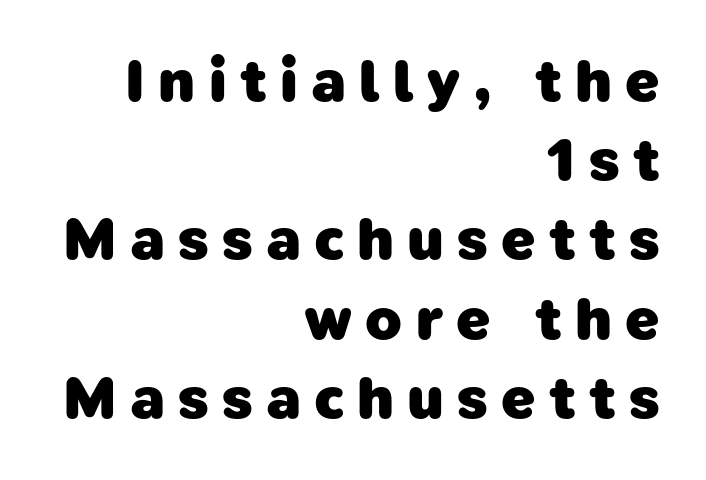
The image shows 60 px heavy sans-serif type; set right-aligned, normal line spacing (1.32x), unusually wide letter spacing (+0.22 em), not underlined; low stroke contrast and a medium x-height.
